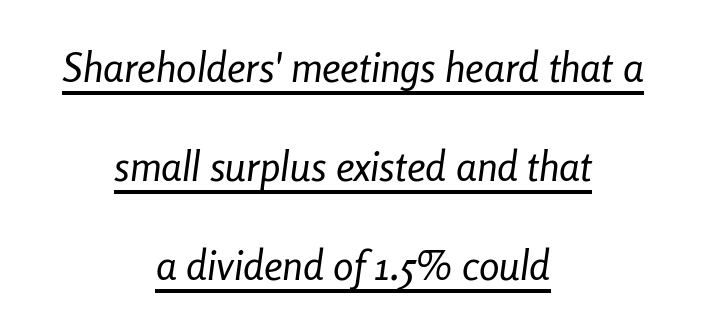
Q: Is the text bold? A: No.
Q: Is the text italic (slanted)? A: Yes, it leans right by about 8 degrees.
Q: Is the text underlined? A: Yes.
Q: How is the paragraph aligned? A: Centered.
Q: Is the spacing between letters normal or unusually wide? A: Normal.
Q: Is the spacing between lines tight, normal or loose? A: Loose.
Q: Width (condensed, normal, or wide)? A: Condensed.
Q: Stroke contrast? A: Low.
Q: x-height? A: Medium.
Q: Monospaced? A: No.
